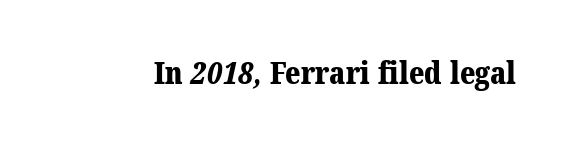
Letters rest on an invisible, unmarked baseline. Does extra space separate the letters? No, they use regular spacing. The type family on display is of the serif kind. Bold? Absolutely — the strokes are thick and heavy. Think of a printed novel: that variable character pitch is what you see here.
